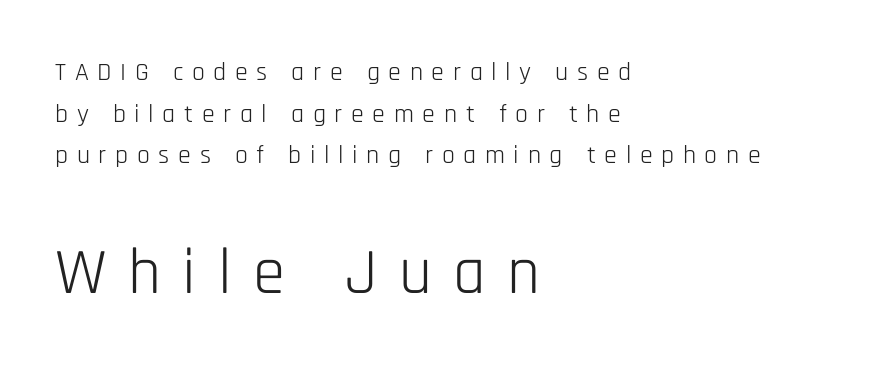
Q: Is the text bold? A: No.
Q: Is the text italic (slanted)? A: No, it is upright.
Q: Is the typeface a serif or a sans-serif typeface? A: Sans-serif.
Q: Is the text underlined? A: No.
Q: How is the paragraph aligned? A: Left-aligned.
Q: Is the spacing between letters normal or unusually wide? A: Unusually wide.
Q: Is the spacing between lines tight, normal or loose? A: Normal.
Q: Which block of text is set in a larger size, the first (top) or the second (bottom)? A: The second (bottom) one.
Q: Width (condensed, normal, or wide)? A: Condensed.
Q: Stroke contrast? A: Low.
Q: x-height? A: Large.
Q: Monospaced? A: No.
